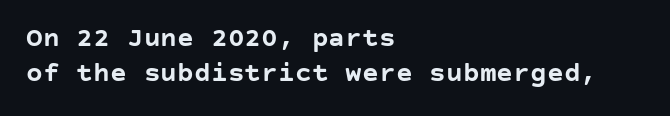
{"serif": "no", "italic": "no", "bold": "yes", "weight": "semibold", "width": "normal", "stroke_contrast": "low", "x_height": "large", "underline": "no", "align": "left", "line_spacing": "normal", "line_spacing_ratio": 1.25, "letter_spacing": "normal", "letter_spacing_em": 0.0, "glyph_px": 28}
